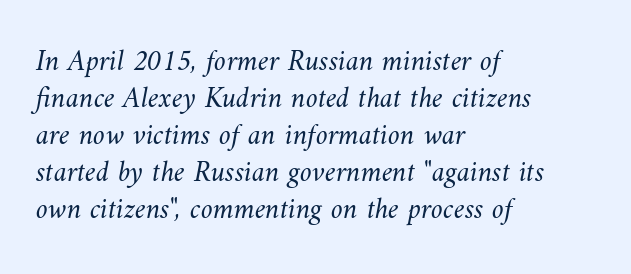
The image shows 30 px light type; set left-aligned, line spacing 1.23x, normal letter spacing, not underlined; medium stroke contrast and a small x-height.
